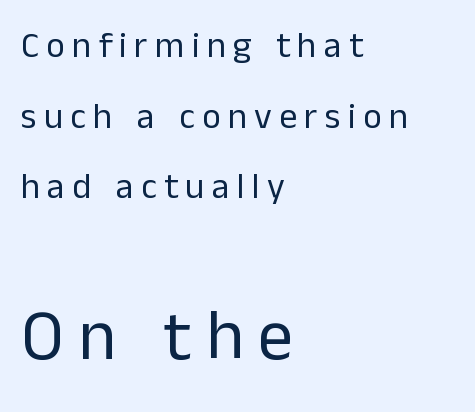
{"serif": "no", "italic": "no", "bold": "no", "weight": "regular", "width": "normal", "stroke_contrast": "low", "x_height": "medium", "monospaced": "no", "underline": "no", "align": "left", "line_spacing": "loose", "line_spacing_ratio": 1.96, "letter_spacing": "wide", "letter_spacing_em": 0.2, "larger_block": "second", "size_ratio": 1.97, "glyph_px": 71}
